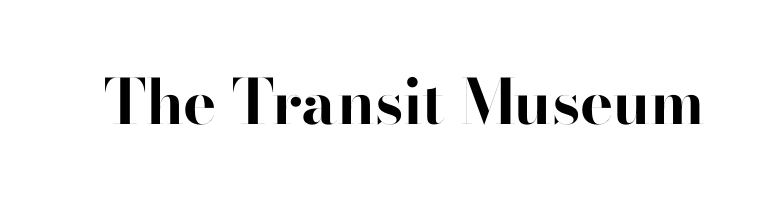
{"serif": "no", "italic": "no", "bold": "yes", "weight": "bold", "width": "normal", "stroke_contrast": "high", "x_height": "small", "monospaced": "no", "underline": "no", "letter_spacing": "normal", "letter_spacing_em": 0.0, "glyph_px": 62}
